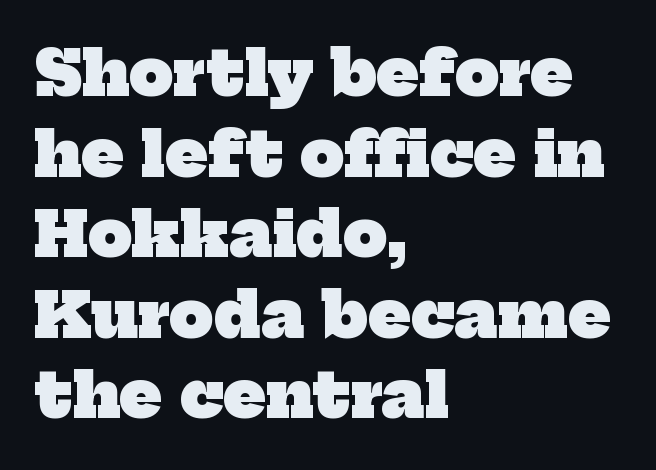
{"serif": "yes", "bold": "yes", "weight": "heavy", "width": "normal", "stroke_contrast": "low", "x_height": "medium", "monospaced": "no", "underline": "no", "align": "left", "line_spacing": "normal", "line_spacing_ratio": 1.3, "letter_spacing": "normal", "letter_spacing_em": 0.0, "glyph_px": 62}
